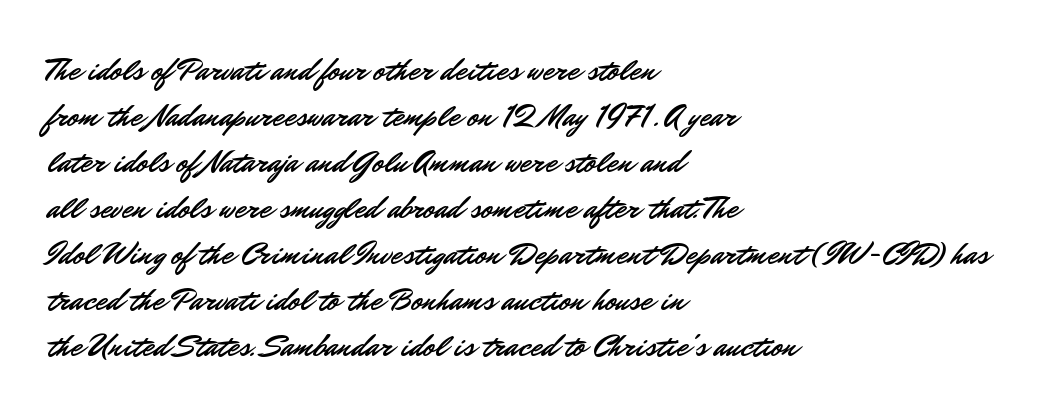
{"serif": "no", "width": "normal", "stroke_contrast": "low", "x_height": "small", "monospaced": "no", "underline": "no", "align": "left", "line_spacing": "normal", "line_spacing_ratio": 1.44, "letter_spacing": "normal", "letter_spacing_em": 0.0, "glyph_px": 32}
